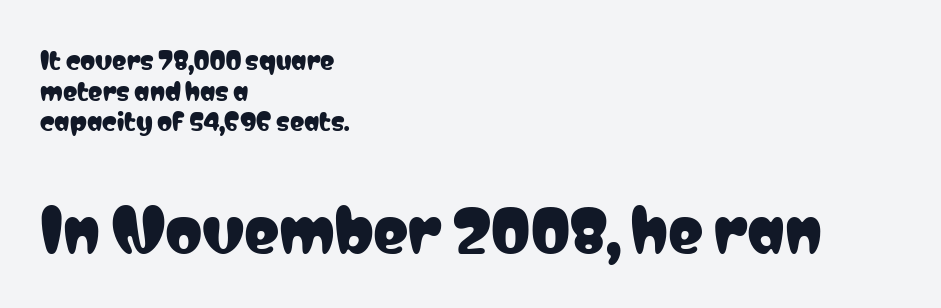
The image shows 59 px condensed sans-serif type, upright; set left-aligned, normal line spacing (1.28x), normal letter spacing, not underlined; the second (bottom) block is 2.46x larger; low stroke contrast and a medium x-height.
